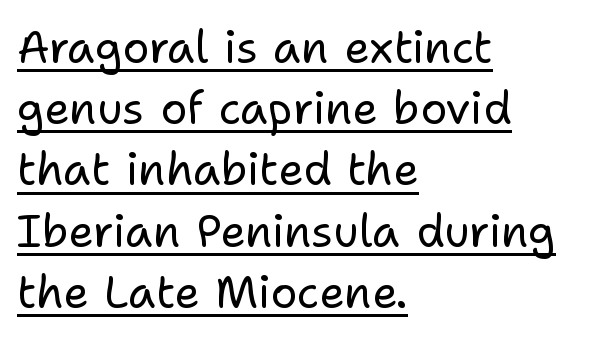
{"serif": "no", "italic": "no", "bold": "no", "weight": "regular", "width": "normal", "stroke_contrast": "low", "x_height": "medium", "monospaced": "no", "underline": "yes", "align": "left", "line_spacing": "normal", "line_spacing_ratio": 1.36, "letter_spacing": "normal", "letter_spacing_em": 0.0, "glyph_px": 45}
